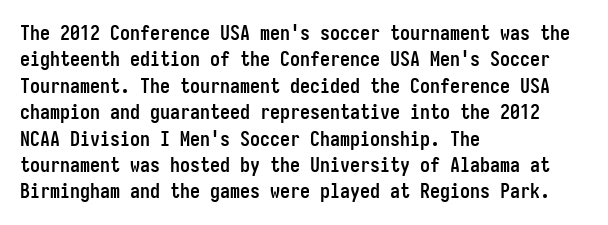
The image shows 20 px bold type, upright; set left-aligned, normal line spacing (1.32x), normal letter spacing, not underlined.
